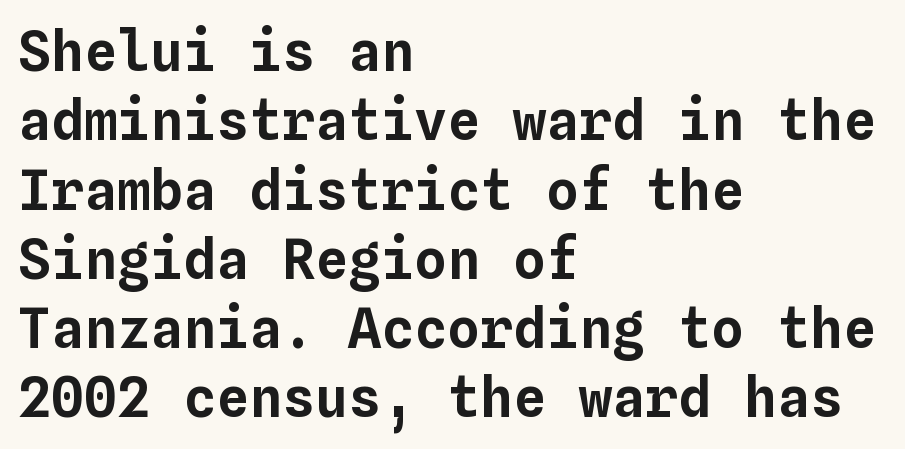
Quick note: interline space is typical. Descenders are the only things crossing below the line. Inter-character spacing is left at the font's built-in metrics. You can tell it's not italic because the verticals are truly vertical.
